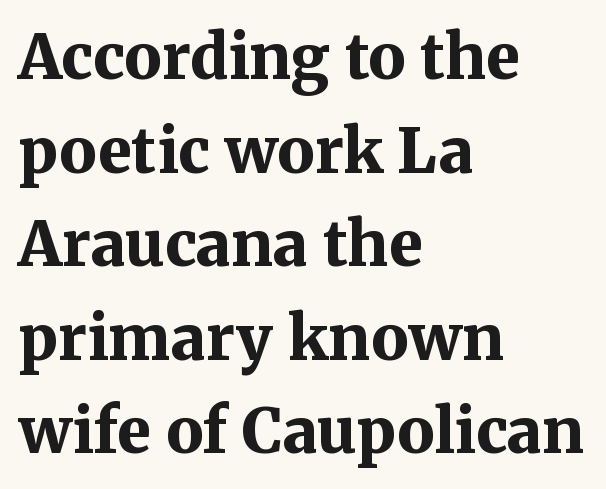
{"serif": "yes", "italic": "no", "bold": "yes", "weight": "bold", "width": "normal", "stroke_contrast": "medium", "x_height": "medium", "monospaced": "no", "underline": "no", "align": "left", "line_spacing": "normal", "line_spacing_ratio": 1.51, "letter_spacing": "normal", "letter_spacing_em": 0.0, "glyph_px": 62}
